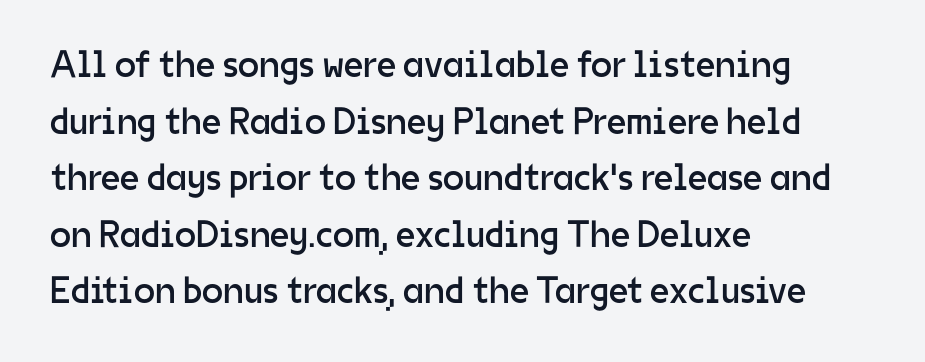
The image shows 38 px regular-weight sans-serif type, upright; set left-aligned, normal line spacing (1.49x), normal letter spacing, not underlined; low stroke contrast and a medium x-height.
